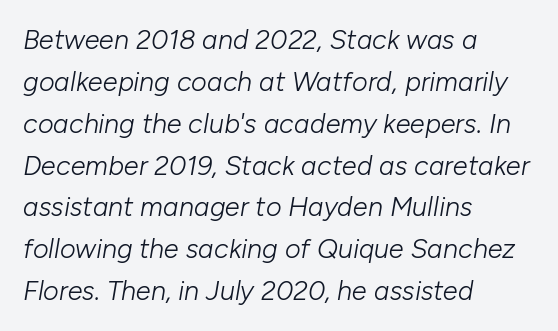
Q: Is the text bold? A: No.
Q: Is the text italic (slanted)? A: Yes, it leans right by about 10 degrees.
Q: Is the text underlined? A: No.
Q: How is the paragraph aligned? A: Left-aligned.
Q: Is the spacing between letters normal or unusually wide? A: Normal.
Q: Is the spacing between lines tight, normal or loose? A: Normal.
